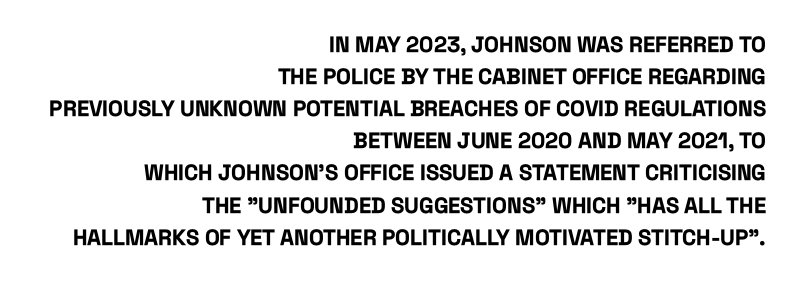
{"italic": "no", "bold": "yes", "underline": "no", "align": "right", "line_spacing": "normal", "line_spacing_ratio": 1.46, "letter_spacing": "normal", "letter_spacing_em": 0.0, "glyph_px": 22}
